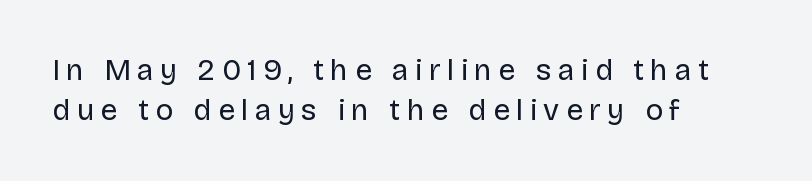
The image shows 30 px regular-weight sans-serif type, upright; set left-aligned, normal line spacing (1.32x), unusually wide letter spacing (+0.21 em), not underlined; low stroke contrast and a large x-height.
